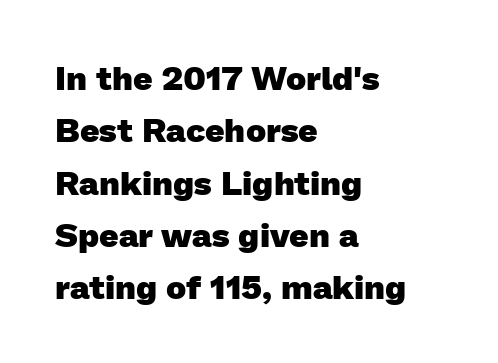
The image shows 34 px heavy sans-serif type; set left-aligned, normal line spacing (1.54x), normal letter spacing, not underlined; low stroke contrast and a medium x-height.
